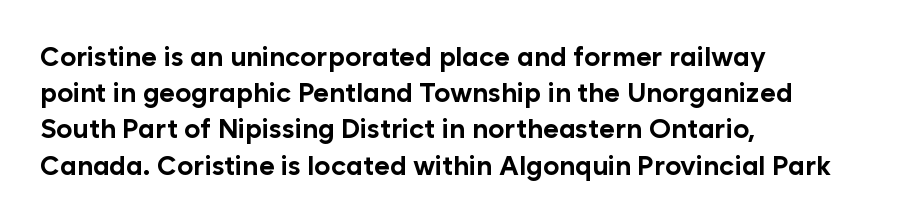
The image shows 27 px bold type, upright; set left-aligned, normal line spacing (1.34x), normal letter spacing, not underlined.
